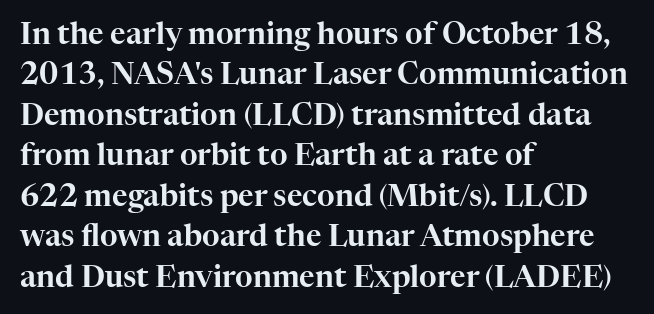
Q: Is the text italic (slanted)? A: No, it is upright.
Q: Is the typeface a serif or a sans-serif typeface? A: Serif.
Q: Is the text underlined? A: No.
Q: How is the paragraph aligned? A: Left-aligned.
Q: Is the spacing between letters normal or unusually wide? A: Normal.
Q: Is the spacing between lines tight, normal or loose? A: Normal.
Q: Width (condensed, normal, or wide)? A: Normal.
Q: Stroke contrast? A: High.
Q: x-height? A: Medium.
Q: Monospaced? A: No.
